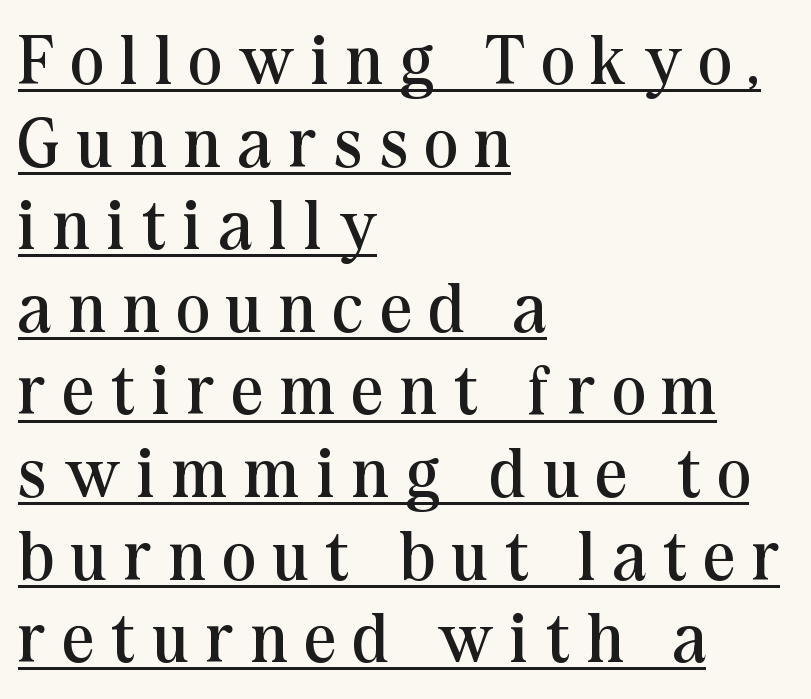
Q: Is the text bold? A: No.
Q: Is the text italic (slanted)? A: No, it is upright.
Q: Is the typeface a serif or a sans-serif typeface? A: Serif.
Q: Is the text underlined? A: Yes.
Q: How is the paragraph aligned? A: Left-aligned.
Q: Is the spacing between letters normal or unusually wide? A: Unusually wide.
Q: Width (condensed, normal, or wide)? A: Normal.
Q: Stroke contrast? A: Medium.
Q: x-height? A: Medium.
Q: Monospaced? A: No.
